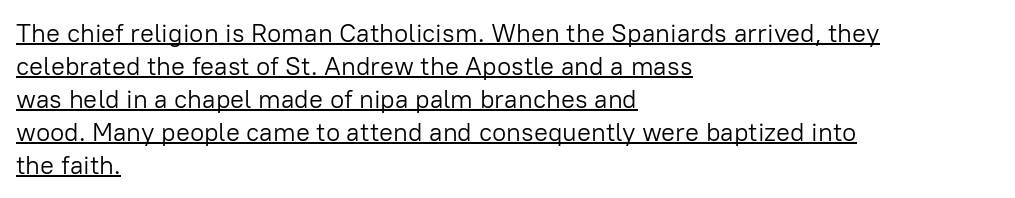
The image shows 26 px text type, upright; set left-aligned, normal line spacing (1.27x), normal letter spacing, underlined.
